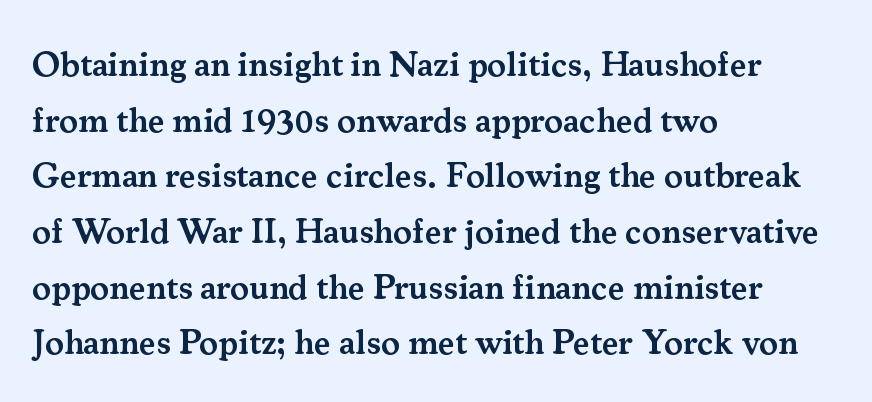
Proportional: the letters do not fall into vertical columns. Beneath every word, the page is bare. Successive baselines arrive at the customary interval. Ordinary non-slanted type is in use. The rag falls on the right side of this text block.
